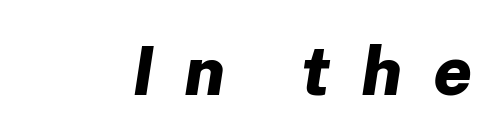
{"italic": "yes", "lean": "right", "slant_degrees": 8, "bold": "yes", "weight": "bold", "width": "normal", "stroke_contrast": "low", "x_height": "medium", "monospaced": "no", "underline": "no", "letter_spacing": "wide", "letter_spacing_em": 0.44, "glyph_px": 69}
